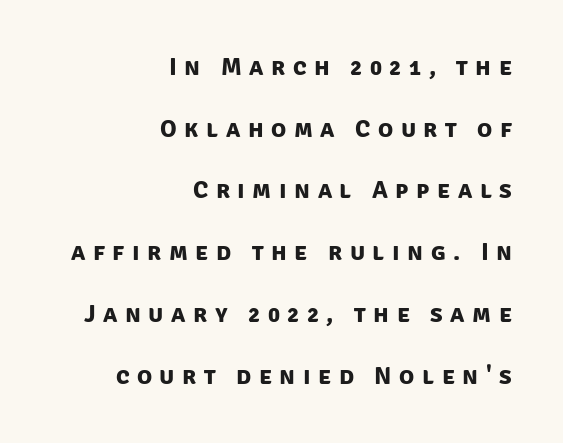
The image shows 25 px bold type; set right-aligned, loose line spacing (2.47x), unusually wide letter spacing (+0.3 em), not underlined.
